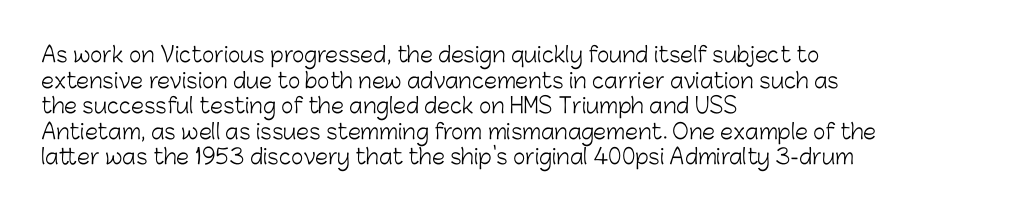
Q: Is the text bold? A: No.
Q: Is the text italic (slanted)? A: No, it is upright.
Q: Is the text underlined? A: No.
Q: How is the paragraph aligned? A: Left-aligned.
Q: Is the spacing between letters normal or unusually wide? A: Normal.
